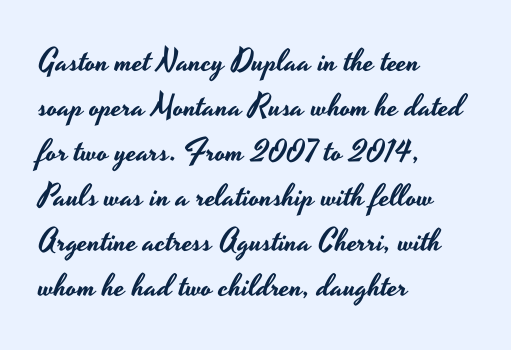
The type family on display is of the sans-serif kind. Each word holds together tightly as a unit, with standard inter-letter gaps. Spacing verdict: proportional, widths tailored to each character.
